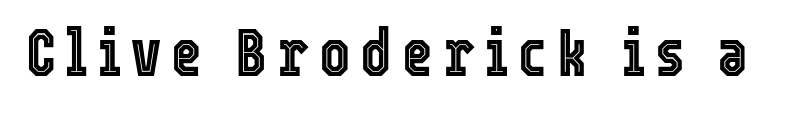
Q: Is the text italic (slanted)? A: No, it is upright.
Q: Is the text underlined? A: No.
Q: Width (condensed, normal, or wide)? A: Condensed.
Q: x-height? A: Medium.
Q: Monospaced? A: No.
